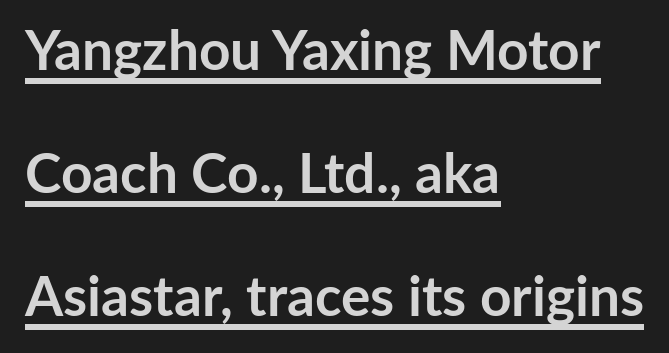
Q: Is the text bold? A: Yes.
Q: Is the text italic (slanted)? A: No, it is upright.
Q: Is the typeface a serif or a sans-serif typeface? A: Sans-serif.
Q: Is the text underlined? A: Yes.
Q: How is the paragraph aligned? A: Left-aligned.
Q: Is the spacing between letters normal or unusually wide? A: Normal.
Q: Is the spacing between lines tight, normal or loose? A: Loose.
Q: Width (condensed, normal, or wide)? A: Normal.
Q: Stroke contrast? A: Low.
Q: x-height? A: Medium.
Q: Monospaced? A: No.
